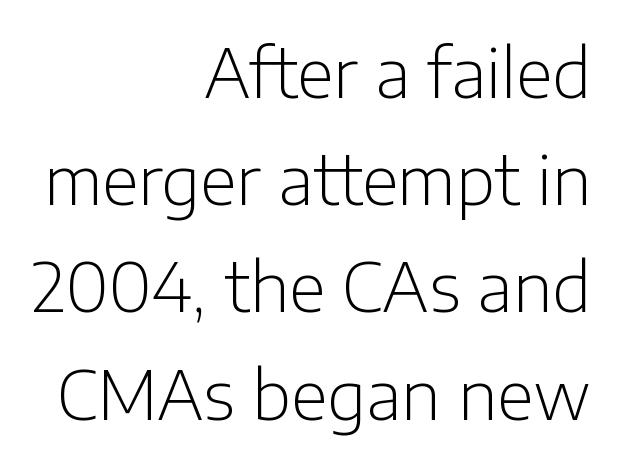
The image shows 67 px light sans-serif type, upright; set right-aligned, normal line spacing (1.6x), normal letter spacing, not underlined; low stroke contrast and a medium x-height.
